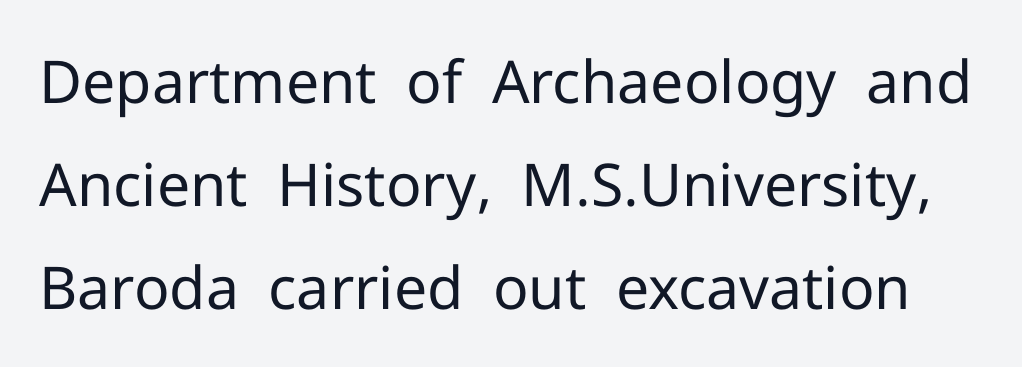
{"serif": "no", "italic": "no", "bold": "no", "weight": "regular", "width": "normal", "stroke_contrast": "low", "x_height": "medium", "monospaced": "no", "underline": "no", "line_spacing_ratio": 1.75, "letter_spacing": "normal", "letter_spacing_em": 0.0, "glyph_px": 59}
